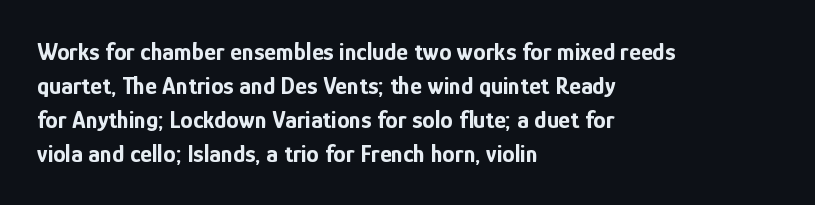
The image shows 25 px bold type, upright; set left-aligned, normal line spacing (1.36x), normal letter spacing, not underlined.
